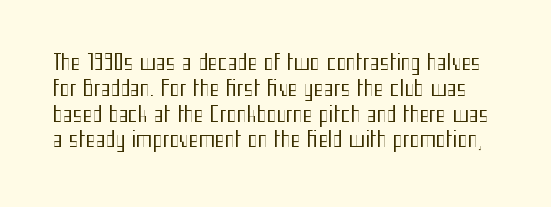
The image shows 21 px text type, upright; set line spacing 1.23x, normal letter spacing, not underlined.
